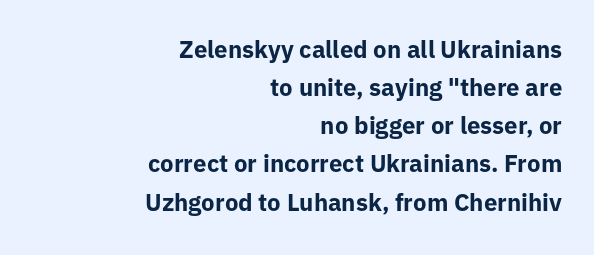
The image shows 24 px bold type, upright; set right-aligned, normal line spacing (1.59x), normal letter spacing, not underlined.
